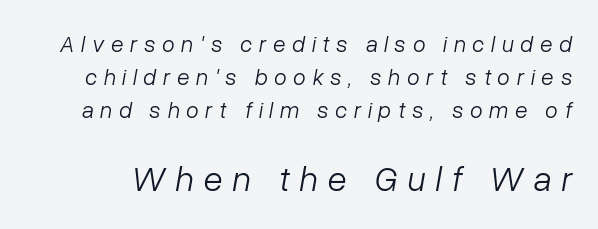
{"italic": "yes", "lean": "right", "slant_degrees": 10, "bold": "no", "weight": "light", "width": "normal", "stroke_contrast": "low", "x_height": "medium", "monospaced": "no", "underline": "no", "line_spacing": "normal", "line_spacing_ratio": 1.44, "letter_spacing": "wide", "letter_spacing_em": 0.29, "larger_block": "second", "size_ratio": 1.52, "glyph_px": 35}
